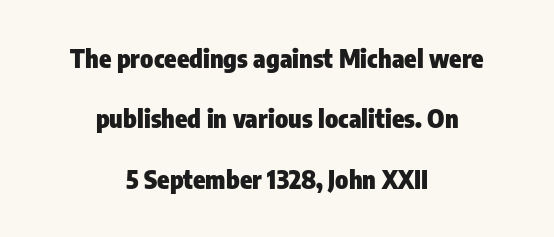
The image shows 25 px bold type, upright; set centered, loose line spacing (2.42x), normal letter spacing, not underlined.
